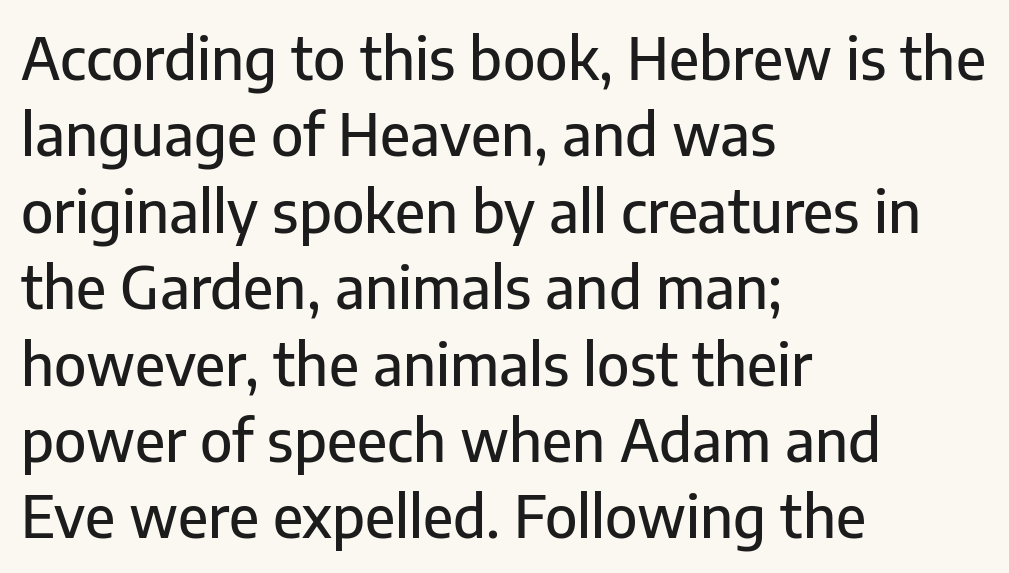
{"serif": "no", "italic": "no", "width": "normal", "stroke_contrast": "low", "x_height": "medium", "monospaced": "no", "underline": "no", "align": "left", "line_spacing": "normal", "line_spacing_ratio": 1.34, "letter_spacing": "normal", "letter_spacing_em": 0.0, "glyph_px": 57}
